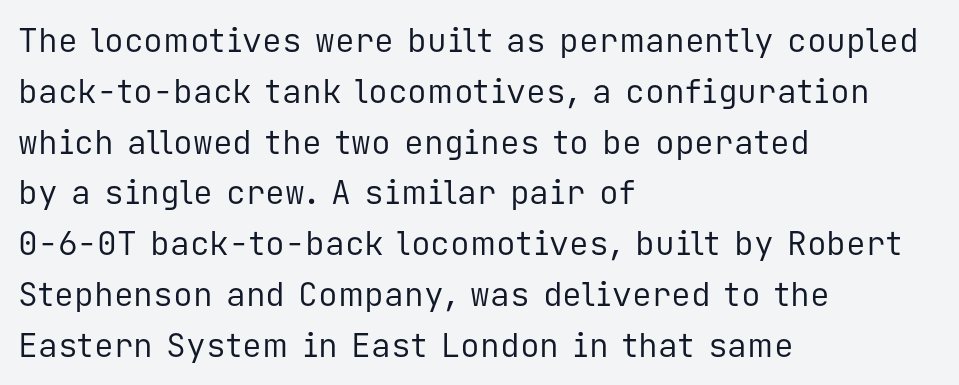
Nobody drew a line under any word here. Caption: multi-line text, flush left, ragged right. Each letter, wide or thin by design, is forced into the same width here. Glyph-to-glyph distance matches everyday printed text. Weight: in the light-to-regular range.
